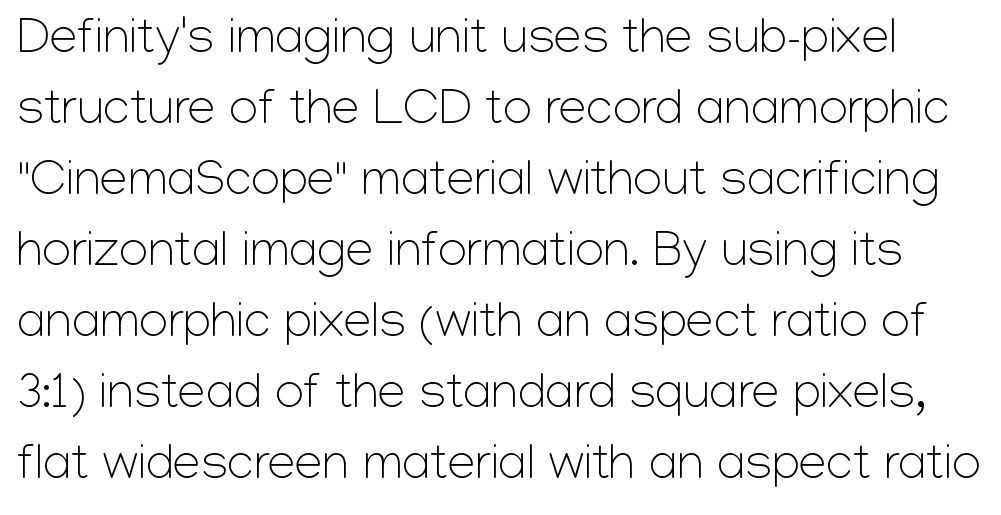
The image shows 50 px light sans-serif type, upright; set normal line spacing (1.42x), normal letter spacing, not underlined; low stroke contrast and a medium x-height.
